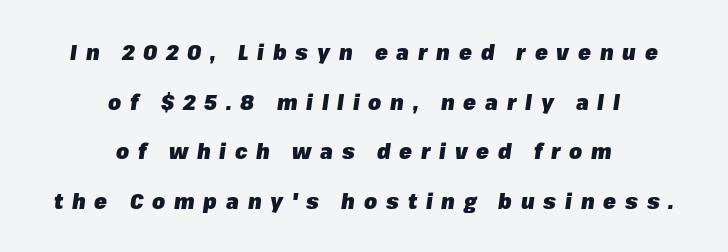
You can tell it's italic because the verticals aren't actually vertical. These lines stack symmetrically, like a column narrowing and widening about its center. Does extra space separate the letters? Yes, quite a lot of it. Underlining? Definitely not there. Weight check: bold — yes, fully.
